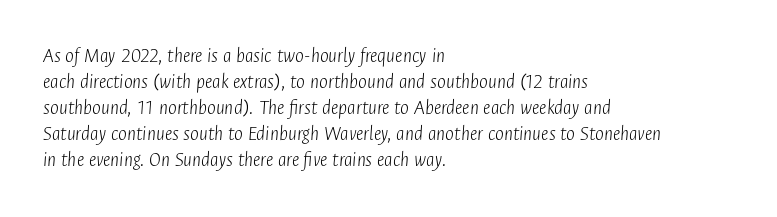
This rendering uses left alignment, leaving the right contour irregular. No extra tracking has been applied to these lines. The string is rendered with underlining switched off. The rendering applies a slant to the glyphs.
